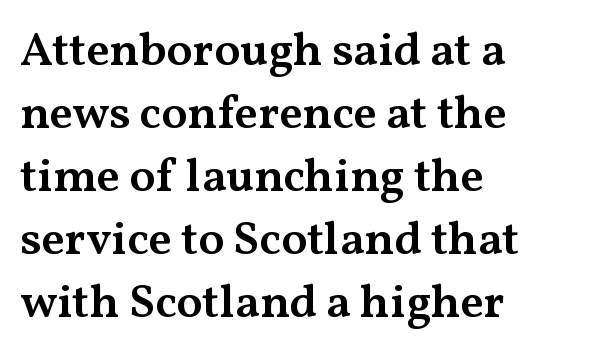
Q: Is the text bold? A: Semi-bold.
Q: Is the text italic (slanted)? A: No, it is upright.
Q: Is the typeface a serif or a sans-serif typeface? A: Serif.
Q: Is the text underlined? A: No.
Q: How is the paragraph aligned? A: Left-aligned.
Q: Is the spacing between letters normal or unusually wide? A: Normal.
Q: Is the spacing between lines tight, normal or loose? A: Normal.
Q: Width (condensed, normal, or wide)? A: Wide.
Q: Stroke contrast? A: Medium.
Q: x-height? A: Medium.
Q: Monospaced? A: No.
